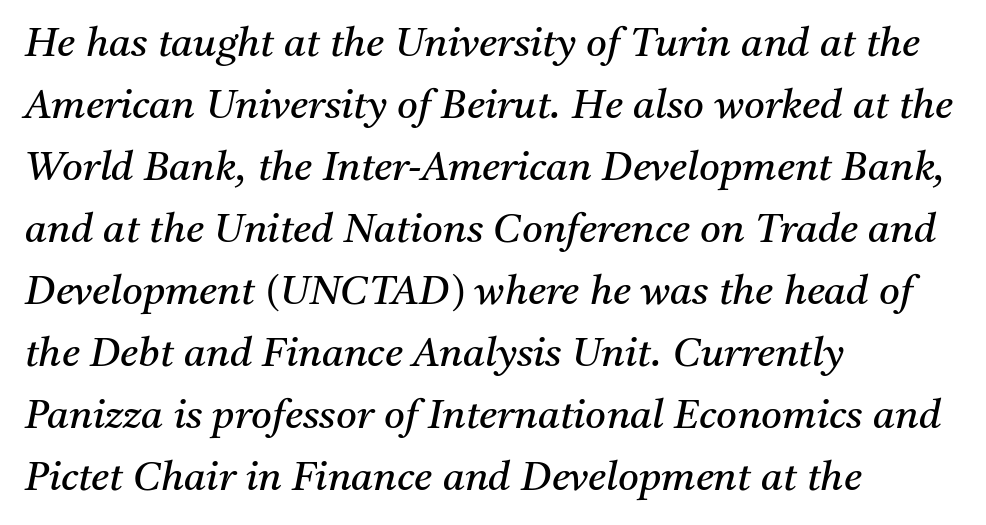
{"serif": "yes", "italic": "yes", "lean": "right", "slant_degrees": 11, "bold": "no", "weight": "regular", "width": "normal", "stroke_contrast": "medium", "x_height": "medium", "monospaced": "no", "underline": "no", "align": "left", "line_spacing": "normal", "line_spacing_ratio": 1.55, "letter_spacing": "normal", "letter_spacing_em": 0.0, "glyph_px": 40}
